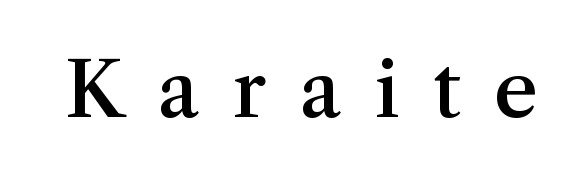
{"serif": "yes", "italic": "no", "bold": "semi", "weight": "semibold", "width": "normal", "stroke_contrast": "medium", "x_height": "medium", "monospaced": "no", "underline": "no", "letter_spacing": "wide", "letter_spacing_em": 0.44, "glyph_px": 76}
